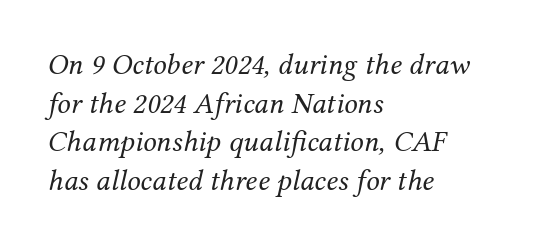
Q: Is the text bold? A: No.
Q: Is the text italic (slanted)? A: Yes, it leans right by about 12 degrees.
Q: Is the typeface a serif or a sans-serif typeface? A: Serif.
Q: Is the text underlined? A: No.
Q: How is the paragraph aligned? A: Left-aligned.
Q: Is the spacing between letters normal or unusually wide? A: Normal.
Q: Is the spacing between lines tight, normal or loose? A: Normal.
Q: Width (condensed, normal, or wide)? A: Normal.
Q: Stroke contrast? A: Medium.
Q: x-height? A: Medium.
Q: Monospaced? A: No.
